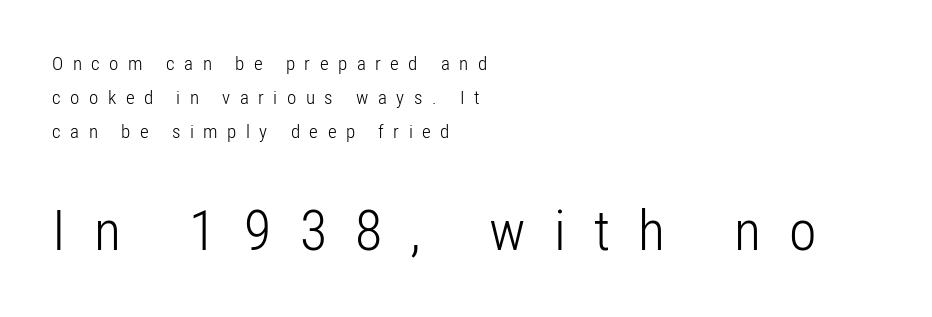
The type family on display is of the sans-serif kind. Descender tails drop into unmarked territory. Is this a fixed-width face? No — the glyphs have proportional, varying widths. Vertical strokes here are truly vertical. Whoever set this made the second block the dominant, larger element.
